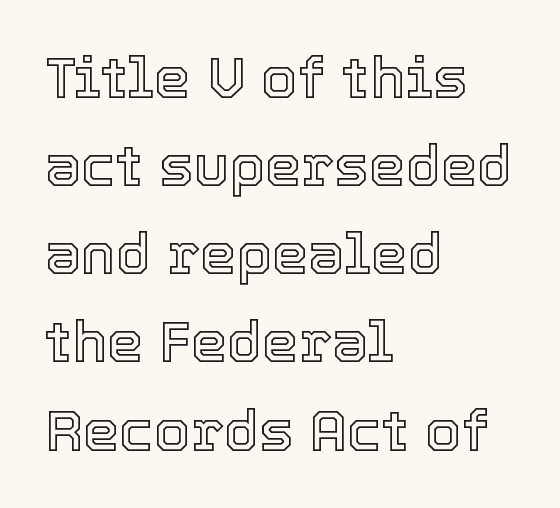
{"italic": "no", "width": "normal", "x_height": "medium", "monospaced": "no", "underline": "no", "align": "left", "line_spacing": "normal", "line_spacing_ratio": 1.52, "letter_spacing": "normal", "letter_spacing_em": 0.0, "glyph_px": 58}
